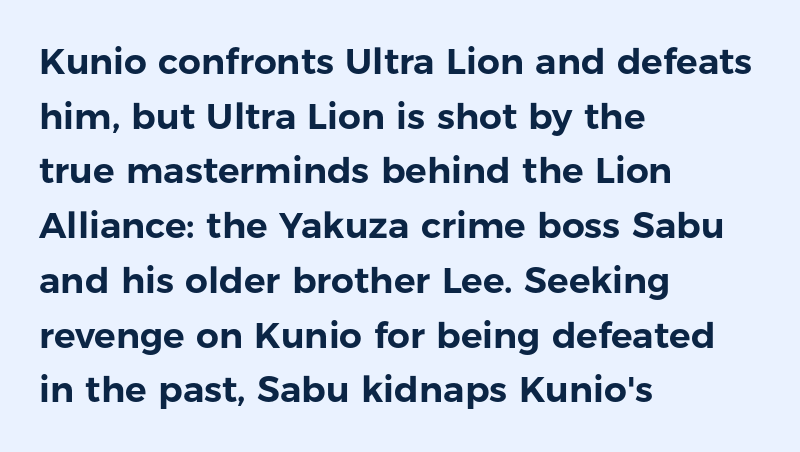
{"serif": "no", "italic": "no", "width": "normal", "stroke_contrast": "low", "x_height": "medium", "monospaced": "no", "underline": "no", "align": "left", "line_spacing": "normal", "line_spacing_ratio": 1.52, "letter_spacing": "normal", "letter_spacing_em": 0.0, "glyph_px": 36}
